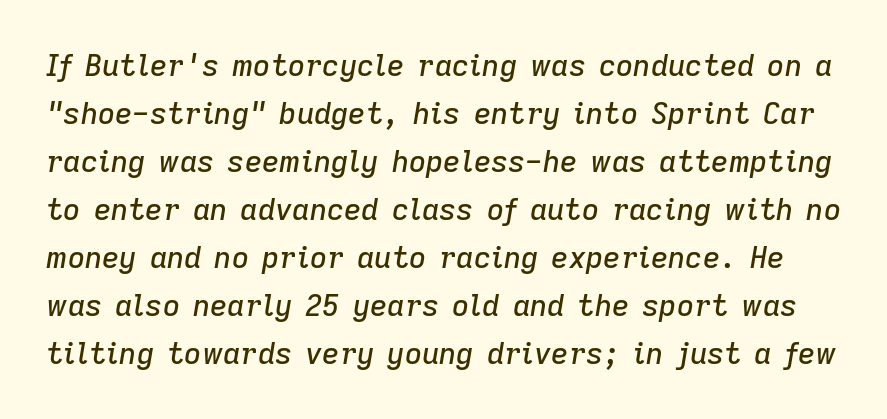
{"italic": "yes", "lean": "right", "slant_degrees": 9, "width": "normal", "stroke_contrast": "low", "x_height": "medium", "monospaced": "no", "underline": "no", "line_spacing": "normal", "line_spacing_ratio": 1.6, "letter_spacing": "normal", "letter_spacing_em": 0.0, "glyph_px": 30}
